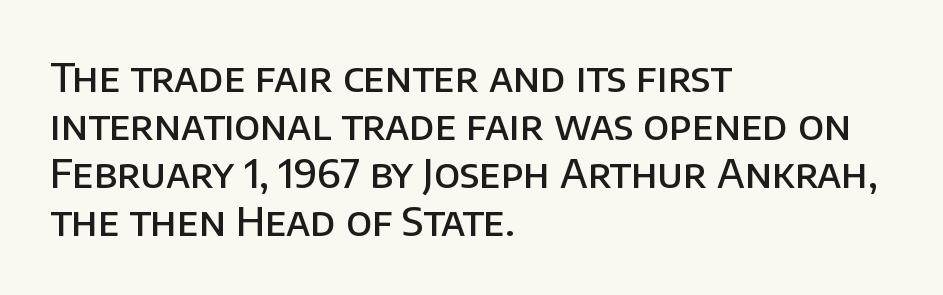
The words here are not underlined. The letterforms sit shoulder to shoulder at normal distance. A typesetter would mark this as roman, not italic. Looks like regular typesetting: each glyph gets only the width it needs. Letterform terminals end flat and unadorned throughout the passage.
